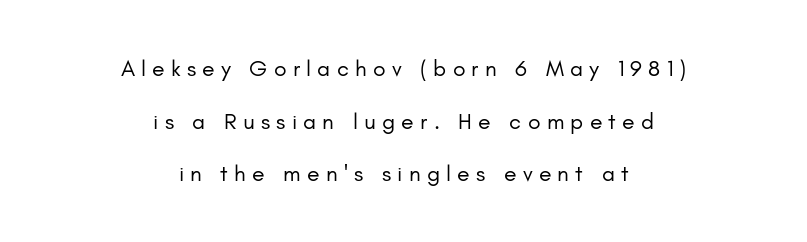
The string is rendered with underlining switched off. Tracking here is generous; glyphs stand well apart from one another. Horizontally, the lines are justified to the midpoint only. Compared with a typical body face, this is equally light or lighter still. The line-height multiplier appears high, well above default. When letters stand straight like this, we call the style roman or upright.
